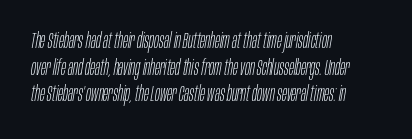
This reads as an unemphasized weight, regular at the heaviest. Characters follow at the spacing the type designer built in. These lines were composed using italics. Each row of text sits above clean, open space. Teacher's note: observe the even left margin — that is flush-left alignment. What's the leading like? Ordinary, nothing unusual.
